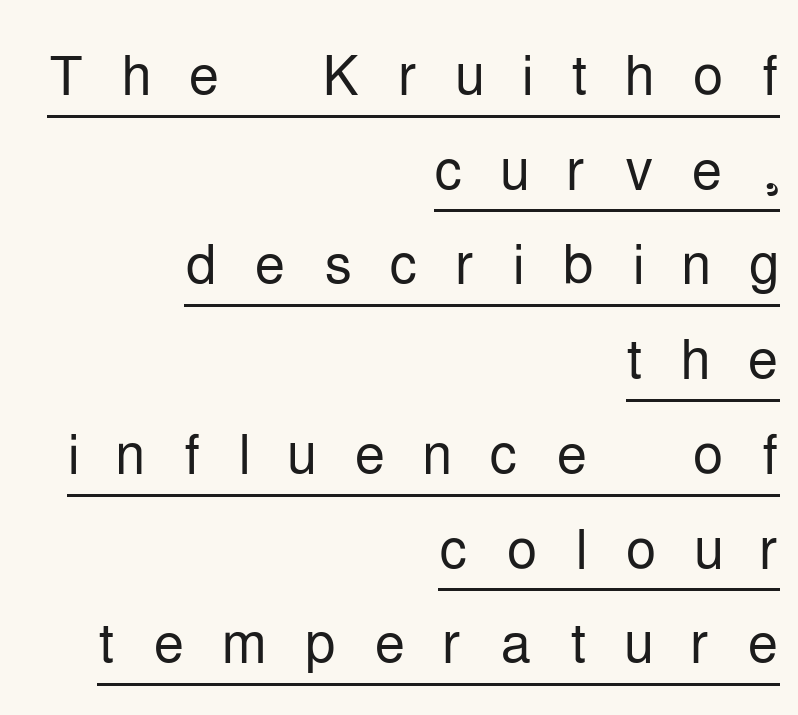
{"serif": "no", "italic": "no", "bold": "no", "weight": "light", "width": "condensed", "stroke_contrast": "low", "x_height": "medium", "monospaced": "no", "underline": "yes", "align": "right", "line_spacing_ratio": 1.23, "letter_spacing": "wide", "letter_spacing_em": 0.49, "glyph_px": 77}
